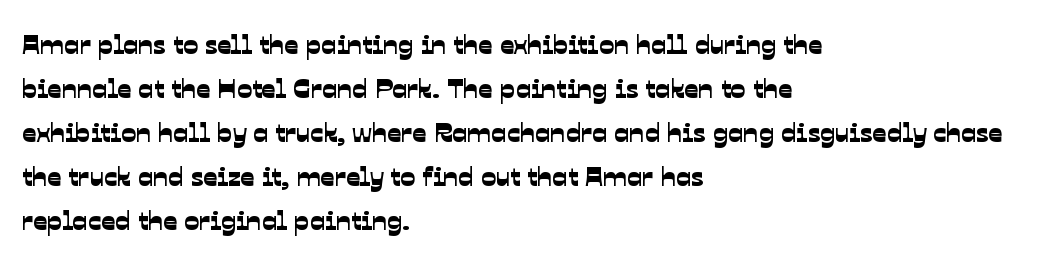
Think of a printed novel: that variable character pitch is what you see here. Default kerning and tracking; the words read as compact shapes. Regarding leading, the lines here are spaced in the standard way. These lines stack with their left ends in a neat column. Nope, no serifs anywhere on these letters.
